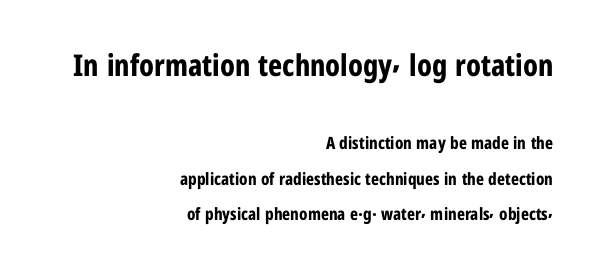
Q: Is the text bold? A: Yes.
Q: Is the text italic (slanted)? A: No, it is upright.
Q: Is the typeface a serif or a sans-serif typeface? A: Sans-serif.
Q: Is the text underlined? A: No.
Q: How is the paragraph aligned? A: Right-aligned.
Q: Is the spacing between letters normal or unusually wide? A: Normal.
Q: Is the spacing between lines tight, normal or loose? A: Loose.
Q: Which block of text is set in a larger size, the first (top) or the second (bottom)? A: The first (top) one.
Q: Width (condensed, normal, or wide)? A: Condensed.
Q: Stroke contrast? A: Low.
Q: x-height? A: Medium.
Q: Monospaced? A: No.
